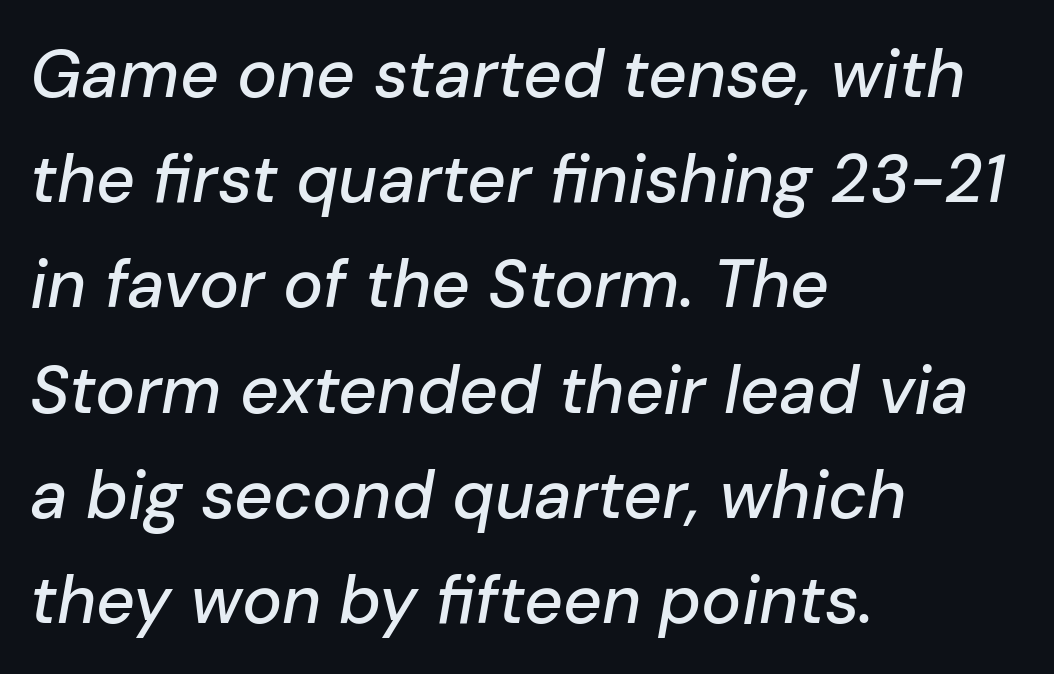
The image shows 67 px text type, italic (leaning right); set left-aligned, normal line spacing (1.57x), normal letter spacing, not underlined; low stroke contrast and a medium x-height.
